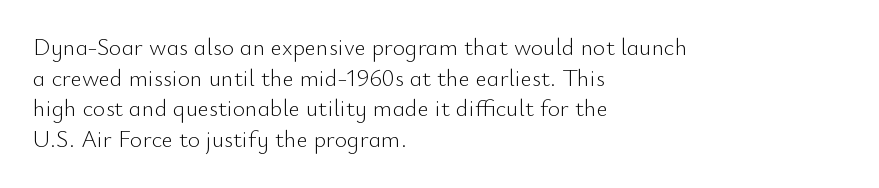
Is the type heavy? It reads as light-to-regular instead. Leftover space on each line is placed entirely after the last word. Characters follow at the spacing the type designer built in. The passage shown stacks its lines at a standard gap.
